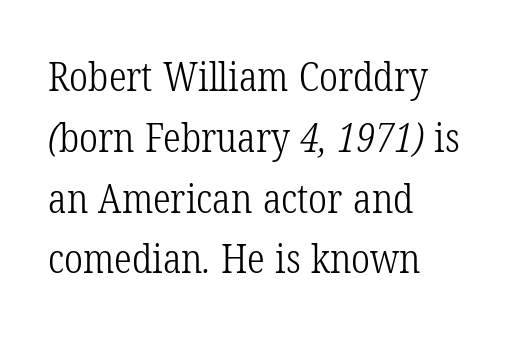
{"serif": "yes", "bold": "no", "weight": "light", "width": "condensed", "stroke_contrast": "low", "x_height": "medium", "monospaced": "no", "underline": "no", "align": "left", "line_spacing": "normal", "line_spacing_ratio": 1.52, "letter_spacing": "normal", "letter_spacing_em": 0.0, "glyph_px": 40}
